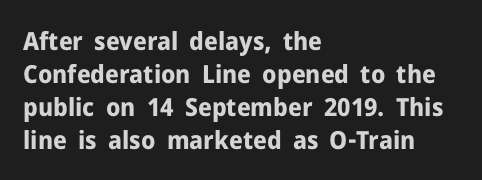
Q: Is the text bold? A: Yes.
Q: Is the text italic (slanted)? A: No, it is upright.
Q: Is the text underlined? A: No.
Q: How is the paragraph aligned? A: Left-aligned.
Q: Is the spacing between letters normal or unusually wide? A: Normal.
Q: Is the spacing between lines tight, normal or loose? A: Normal.
